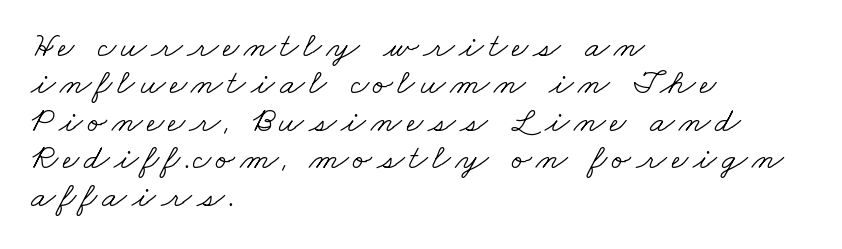
Q: Is the text bold? A: No.
Q: Is the typeface a serif or a sans-serif typeface? A: Serif.
Q: Is the text underlined? A: No.
Q: How is the paragraph aligned? A: Left-aligned.
Q: Is the spacing between lines tight, normal or loose? A: Tight.
Q: Width (condensed, normal, or wide)? A: Wide.
Q: Stroke contrast? A: Low.
Q: x-height? A: Small.
Q: Monospaced? A: No.
